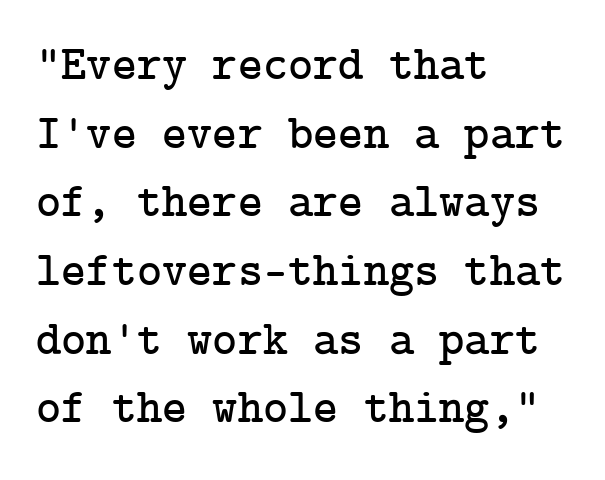
Q: Is the text italic (slanted)? A: No, it is upright.
Q: Is the typeface a serif or a sans-serif typeface? A: Serif.
Q: Is the text underlined? A: No.
Q: How is the paragraph aligned? A: Left-aligned.
Q: Is the spacing between letters normal or unusually wide? A: Normal.
Q: Is the spacing between lines tight, normal or loose? A: Normal.
Q: Width (condensed, normal, or wide)? A: Normal.
Q: Stroke contrast? A: Low.
Q: x-height? A: Medium.
